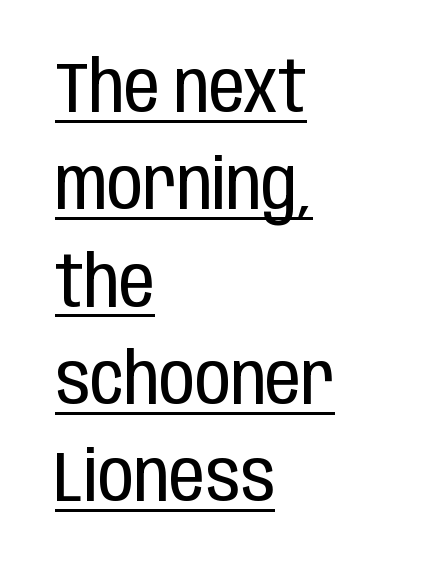
The rows are spaced the way most documents space them. Does extra space separate the letters? No, they use regular spacing. Caption: lettering with a line underneath. You could not count columns in this text — the font is proportionally spaced. The weight tops out at a normal text grade.
